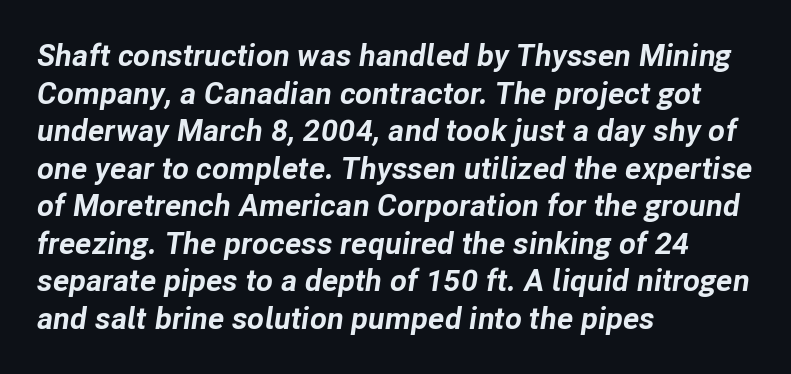
Q: Is the text bold? A: Yes.
Q: Is the text italic (slanted)? A: Yes, it leans right by about 8 degrees.
Q: Is the text underlined? A: No.
Q: How is the paragraph aligned? A: Left-aligned.
Q: Is the spacing between letters normal or unusually wide? A: Normal.
Q: Width (condensed, normal, or wide)? A: Normal.
Q: Stroke contrast? A: Low.
Q: x-height? A: Medium.
Q: Monospaced? A: No.
